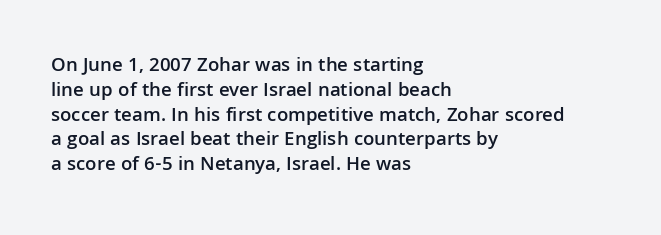
Q: Is the text bold? A: Semi-bold.
Q: Is the text italic (slanted)? A: No, it is upright.
Q: Is the text underlined? A: No.
Q: How is the paragraph aligned? A: Left-aligned.
Q: Is the spacing between letters normal or unusually wide? A: Normal.
